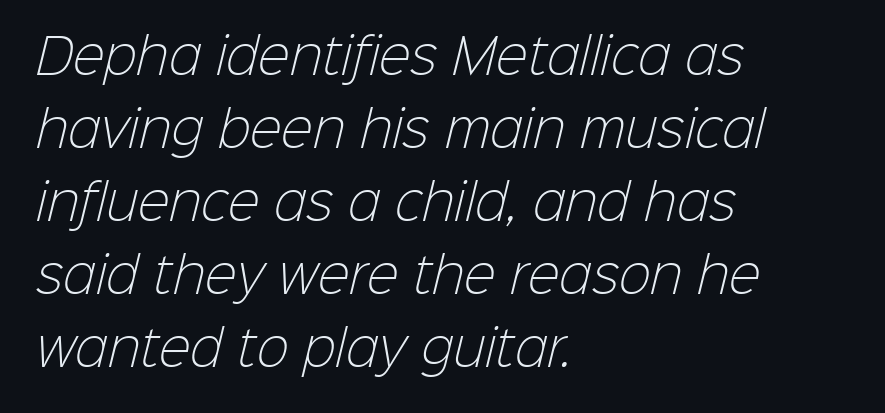
If you measured baseline to baseline, you'd find a middling distance. Each line starts at the same left margin while the right side varies. Do the characters align in a grid? No, the font is proportional. Vertical stems look standard width or narrower in stroke. The foot of each line stays bare and open.
